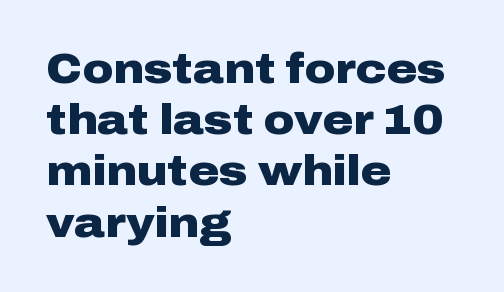
Q: Is the text bold? A: Yes.
Q: Is the text italic (slanted)? A: No, it is upright.
Q: Is the typeface a serif or a sans-serif typeface? A: Sans-serif.
Q: Is the text underlined? A: No.
Q: How is the paragraph aligned? A: Left-aligned.
Q: Is the spacing between letters normal or unusually wide? A: Normal.
Q: Width (condensed, normal, or wide)? A: Wide.
Q: Stroke contrast? A: Low.
Q: x-height? A: Medium.
Q: Monospaced? A: No.
